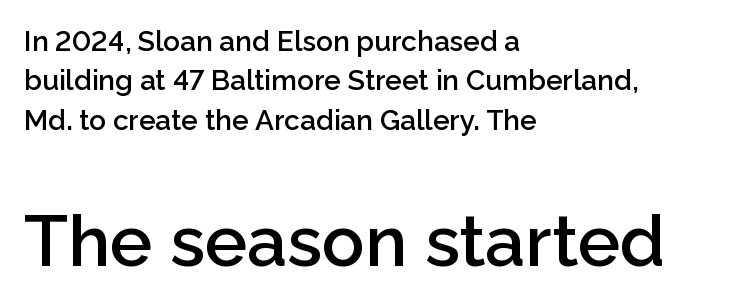
In CSS terms this would be text-align: left. Of the two passages, the one underneath uses the larger point size. No extra tracking has been applied to these lines. This is sans-serif lettering, the kind often seen on screens and signage. A bare baseline throughout the passage.
